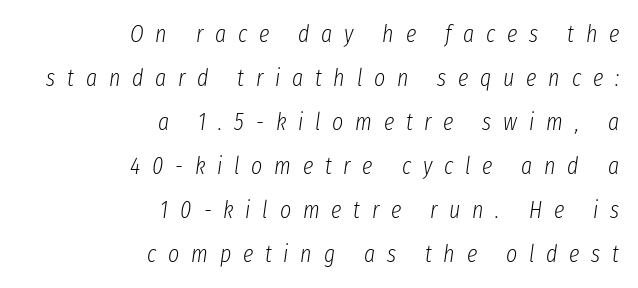
Nothing heavy about these letters — not bold at all. Bare-footed words on every line. The axis of the letterforms is tilted away from vertical. Short and long lines alike share a common ending point at right.
